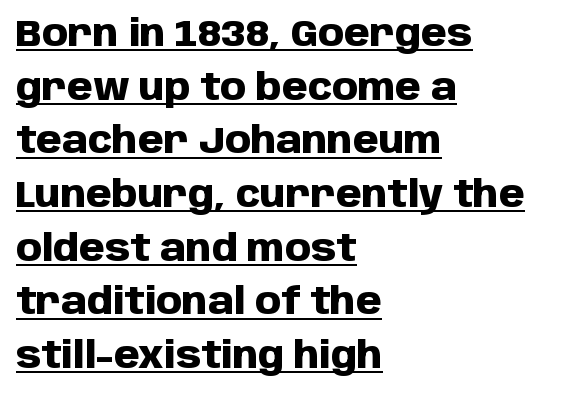
This rendering employs a face without finishing strokes, i.e., a sans-serif. What weight is shown? A full bold with thick strokes. This is underlined copy, the kind a proofreader might mark for attention. You could not count columns in this text — the font is proportionally spaced. Unlike italic type, these characters show no tilt at all. Observe the ordinary spacing: letters are neighbours, not strangers.
